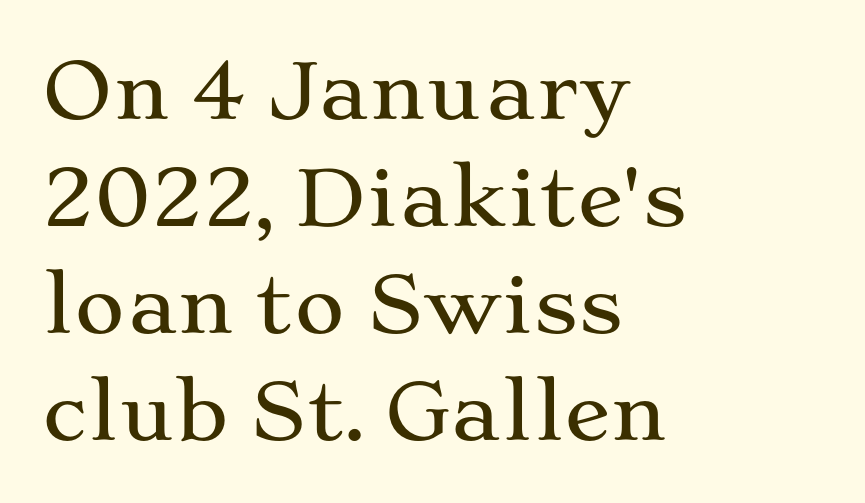
Proportional: the letters do not fall into vertical columns. The area under the type is left untouched. If you drew a ruler down the left edge, every line would touch it. Nobody touched the tracking dial on this one. The line-height multiplier appears to be the usual default. Type style note: has serifs.
